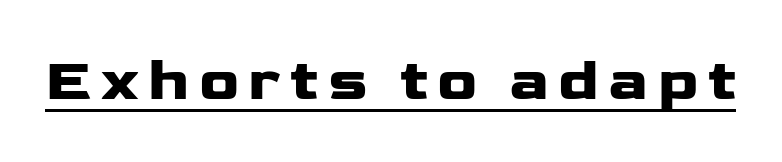
{"serif": "no", "italic": "no", "bold": "yes", "weight": "heavy", "width": "wide", "stroke_contrast": "low", "x_height": "medium", "monospaced": "no", "underline": "yes", "glyph_px": 59}
